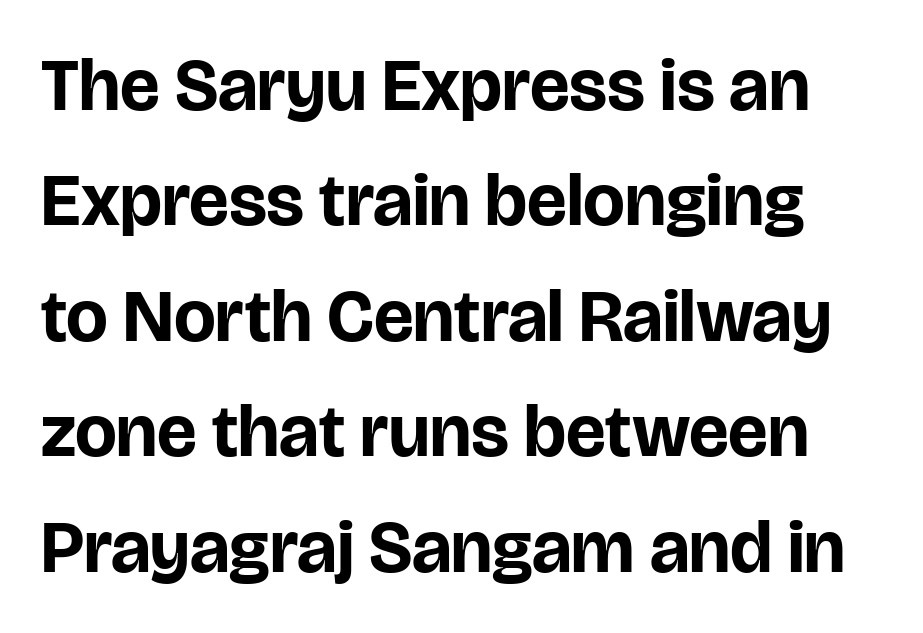
Q: Is the text bold? A: Yes.
Q: Is the text italic (slanted)? A: No, it is upright.
Q: Is the typeface a serif or a sans-serif typeface? A: Sans-serif.
Q: Is the text underlined? A: No.
Q: Is the spacing between letters normal or unusually wide? A: Normal.
Q: Is the spacing between lines tight, normal or loose? A: Normal.
Q: Width (condensed, normal, or wide)? A: Normal.
Q: Stroke contrast? A: Low.
Q: x-height? A: Large.
Q: Monospaced? A: No.
